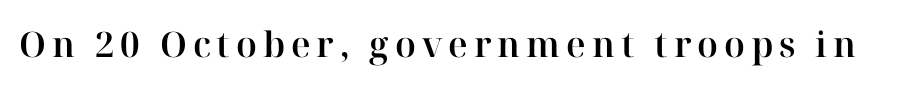
The image shows 35 px serif type, upright; set not underlined; high stroke contrast and a medium x-height.
